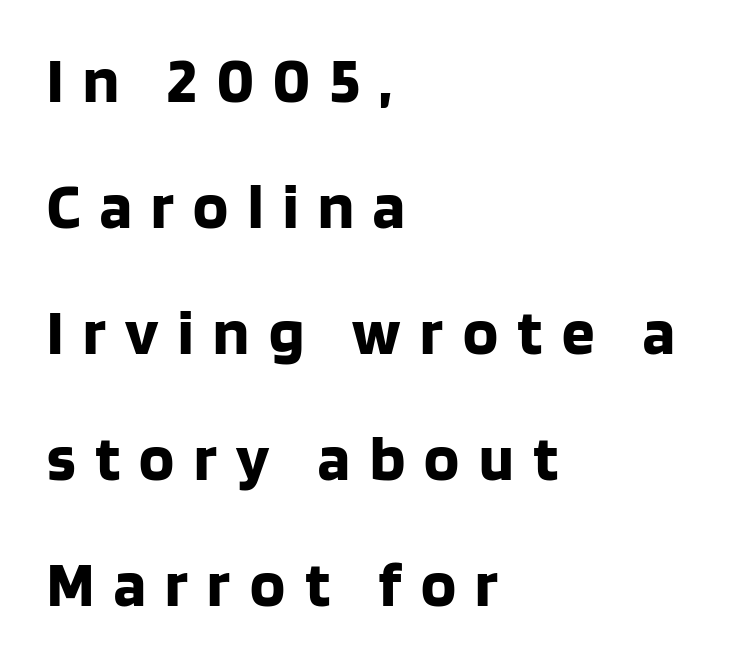
The image shows 65 px bold sans-serif type, upright; set left-aligned, loose line spacing (1.94x), unusually wide letter spacing (+0.3 em), not underlined; low stroke contrast and a large x-height.
